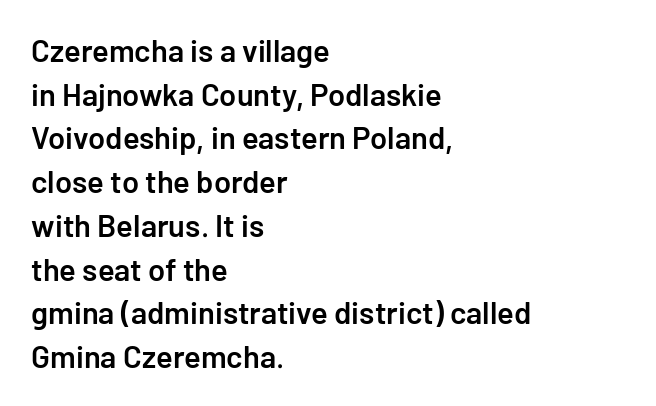
{"serif": "no", "italic": "no", "bold": "semi", "weight": "semibold", "width": "normal", "stroke_contrast": "low", "x_height": "medium", "underline": "no", "align": "left", "line_spacing": "normal", "line_spacing_ratio": 1.41, "letter_spacing": "normal", "letter_spacing_em": 0.0, "glyph_px": 31}
